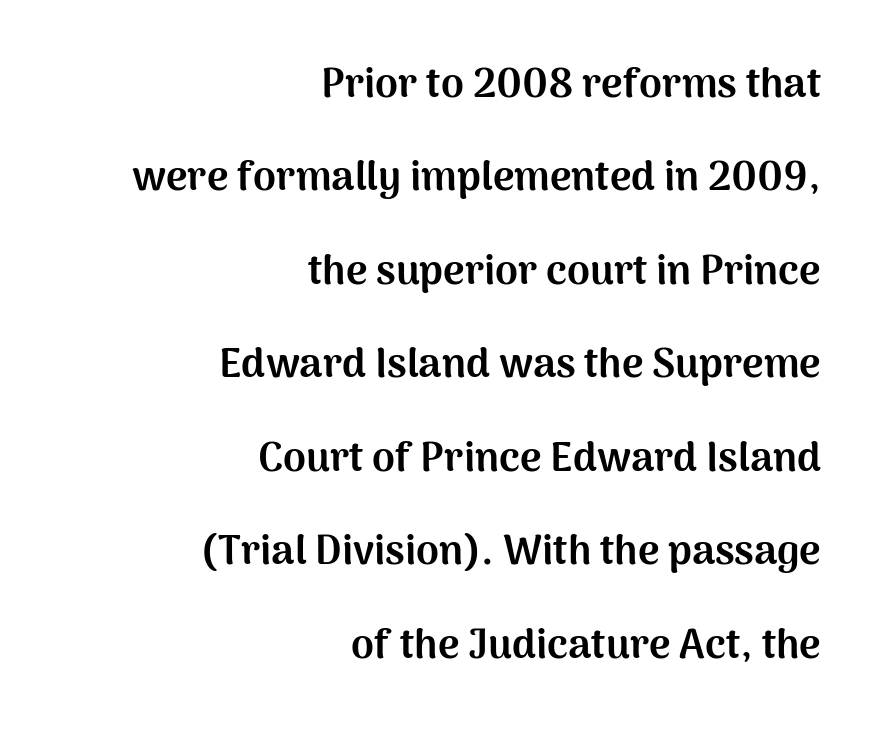
The image shows 41 px bold sans-serif type, upright; set right-aligned, loose line spacing (2.28x), normal letter spacing, not underlined; medium stroke contrast and a medium x-height.
